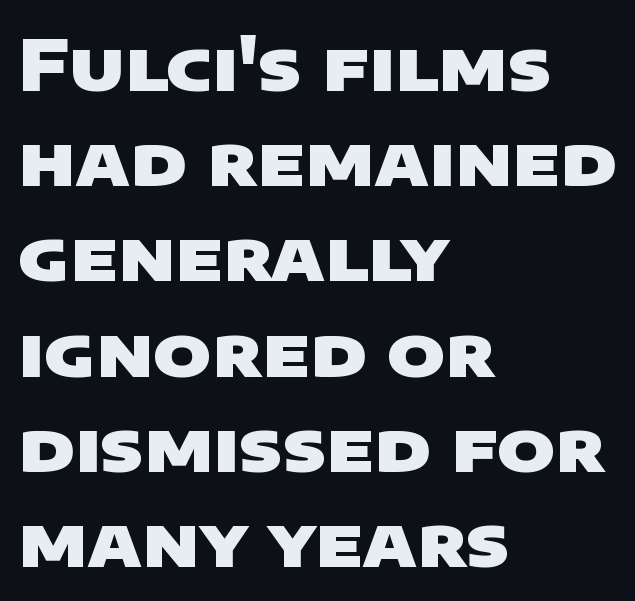
The image shows 70 px heavy, wide sans-serif type; set left-aligned, normal line spacing (1.36x), normal letter spacing, not underlined; low stroke contrast and a large x-height.
